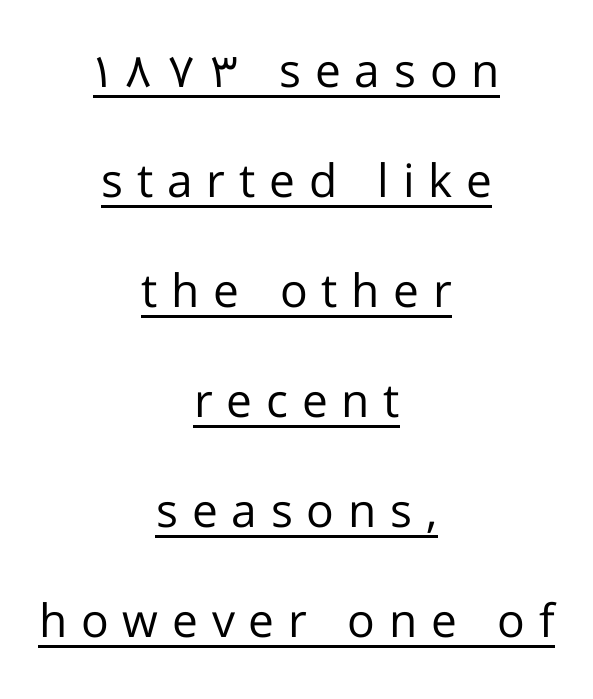
The image shows 46 px regular-weight sans-serif type, upright; set centered, loose line spacing (2.39x), unusually wide letter spacing (+0.3 em), underlined; low stroke contrast and a medium x-height.
